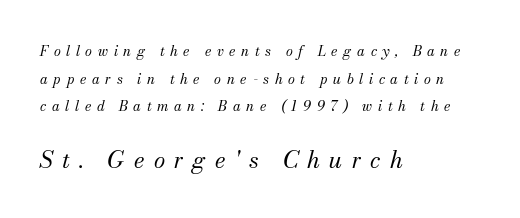
No heavy texture on the line: the type isn't bold. Size hierarchy here favors the trailing block over the leading one. You can tell it's italic because the verticals aren't actually vertical. Letter spacing: wide.
